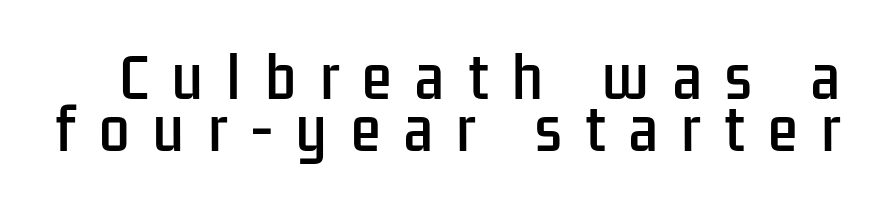
Classification — sans serif. The line-height multiplier appears low, near solid setting. Proportional: the letters do not fall into vertical columns. Any mark beneath the type? The region is blank. In terms of posture, this sample is upright.
